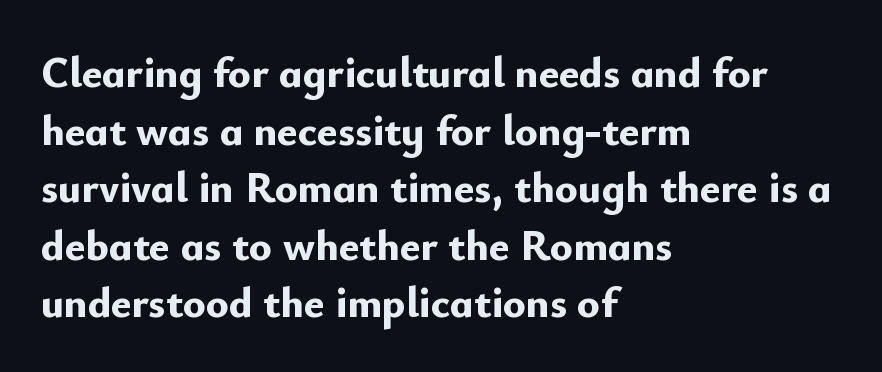
Q: Is the text bold? A: Yes.
Q: Is the text italic (slanted)? A: No, it is upright.
Q: Is the typeface a serif or a sans-serif typeface? A: Sans-serif.
Q: Is the text underlined? A: No.
Q: How is the paragraph aligned? A: Left-aligned.
Q: Is the spacing between letters normal or unusually wide? A: Normal.
Q: Is the spacing between lines tight, normal or loose? A: Normal.
Q: Width (condensed, normal, or wide)? A: Normal.
Q: Stroke contrast? A: Low.
Q: x-height? A: Small.
Q: Monospaced? A: No.
